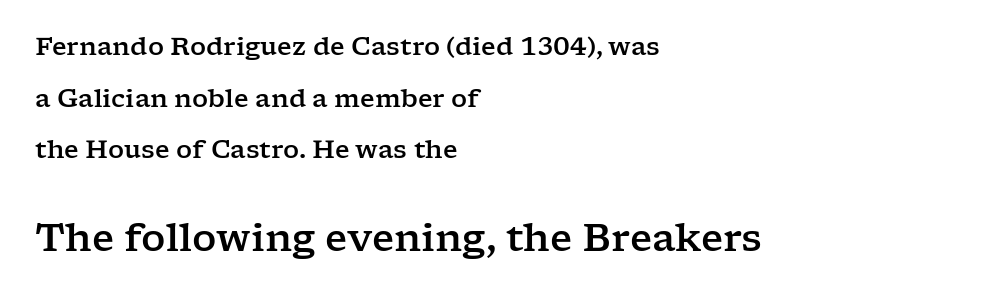
{"serif": "yes", "italic": "no", "width": "wide", "stroke_contrast": "low", "x_height": "medium", "monospaced": "no", "underline": "no", "align": "left", "line_spacing": "loose", "line_spacing_ratio": 2.07, "letter_spacing": "normal", "letter_spacing_em": 0.0, "larger_block": "second", "size_ratio": 1.52, "glyph_px": 38}
